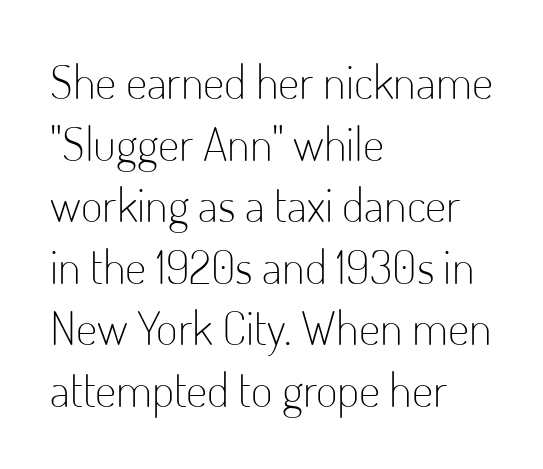
Q: Is the text bold? A: No.
Q: Is the text italic (slanted)? A: No, it is upright.
Q: Is the typeface a serif or a sans-serif typeface? A: Sans-serif.
Q: Is the text underlined? A: No.
Q: How is the paragraph aligned? A: Left-aligned.
Q: Is the spacing between letters normal or unusually wide? A: Normal.
Q: Is the spacing between lines tight, normal or loose? A: Normal.
Q: Width (condensed, normal, or wide)? A: Condensed.
Q: Stroke contrast? A: Low.
Q: x-height? A: Small.
Q: Monospaced? A: No.
